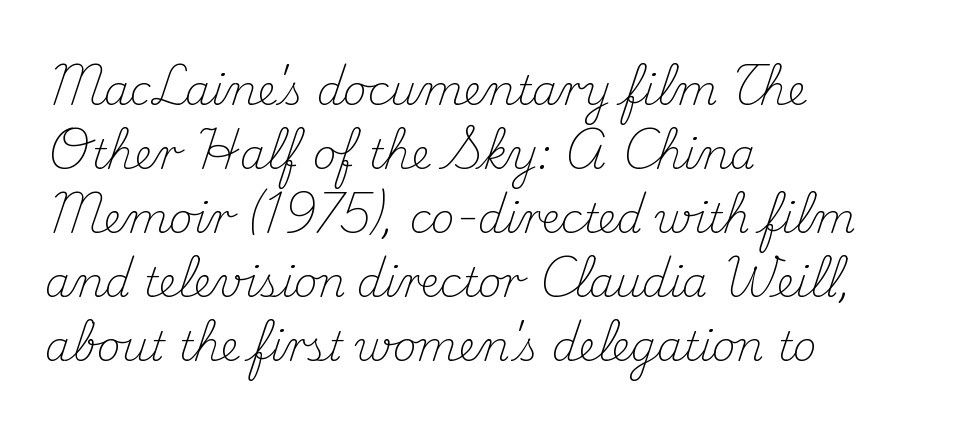
The image shows 41 px light serif type; set left-aligned, normal line spacing (1.56x), normal letter spacing, not underlined; medium stroke contrast and a small x-height.
